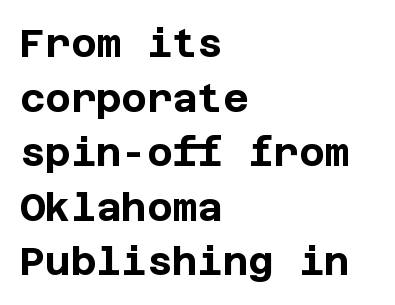
Q: Is the text bold? A: Yes.
Q: Is the text italic (slanted)? A: No, it is upright.
Q: Is the typeface a serif or a sans-serif typeface? A: Sans-serif.
Q: Is the text underlined? A: No.
Q: How is the paragraph aligned? A: Left-aligned.
Q: Is the spacing between letters normal or unusually wide? A: Normal.
Q: Is the spacing between lines tight, normal or loose? A: Normal.
Q: Width (condensed, normal, or wide)? A: Normal.
Q: Stroke contrast? A: Low.
Q: x-height? A: Large.
